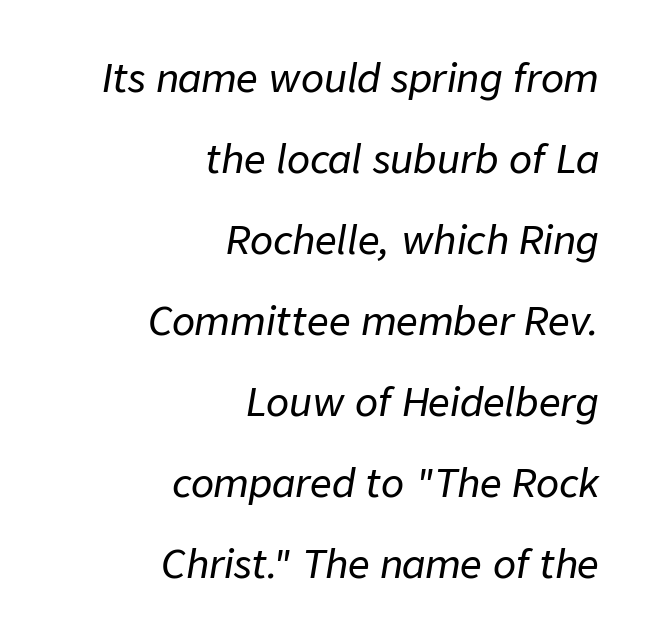
The image shows 38 px text type, italic (leaning right); set right-aligned, loose line spacing (2.13x), normal letter spacing, not underlined; low stroke contrast and a medium x-height.
